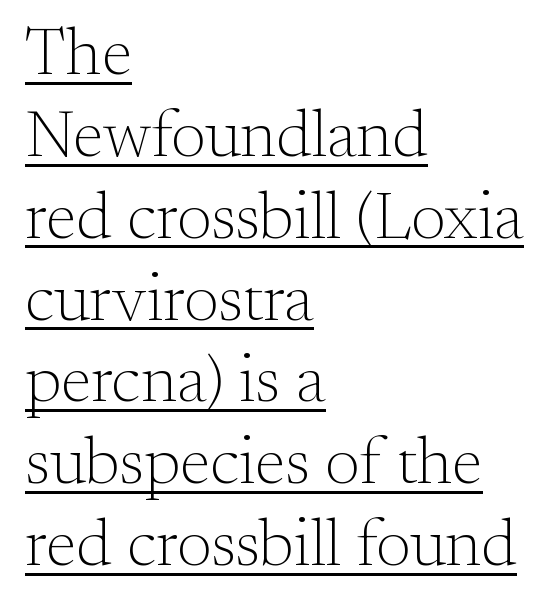
Small tapered or slab feet sit at the stroke ends, so this counts as serif. This sample is left-justified, so line endings fall wherever the words run out. The specimen reads as upright at a glance. Tracking here is standard; glyphs follow each other at the usual distance. Is there an underline? Yes — a line sits under the letters.
